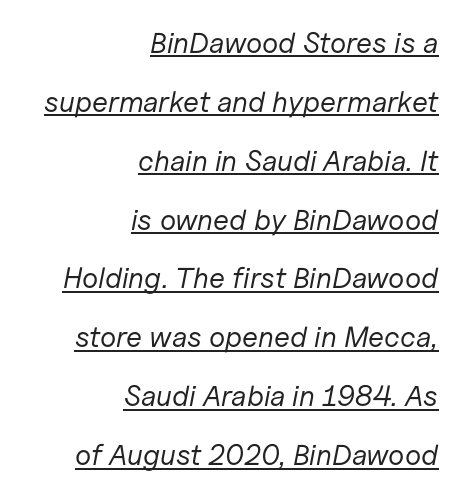
Q: Is the text bold? A: No.
Q: Is the text italic (slanted)? A: Yes, it leans right by about 11 degrees.
Q: Is the text underlined? A: Yes.
Q: How is the paragraph aligned? A: Right-aligned.
Q: Is the spacing between letters normal or unusually wide? A: Normal.
Q: Is the spacing between lines tight, normal or loose? A: Loose.
Q: Width (condensed, normal, or wide)? A: Normal.
Q: Stroke contrast? A: Low.
Q: x-height? A: Medium.
Q: Monospaced? A: No.
